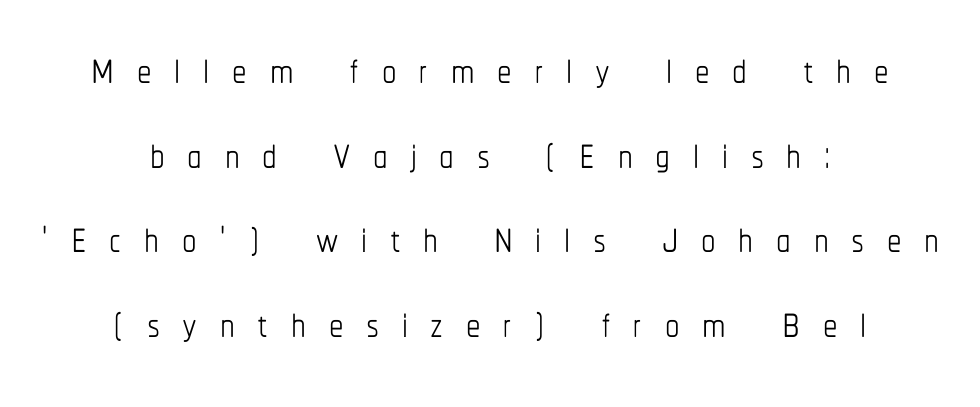
Unbolded letterforms with no extra heft. The passage is arranged like a title page — every line centered. A typesetter would call this leading conventional body-copy spacing. The font's upright variant was chosen for this text. The foot of each line stays bare and open. The face used here is proportionally spaced, like ordinary book or web type.
